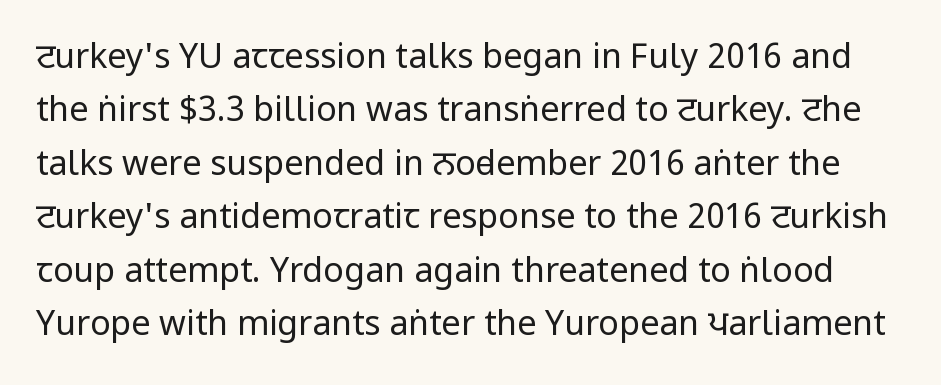
The image shows 34 px regular-weight, condensed sans-serif type, upright; set normal line spacing (1.57x), normal letter spacing, not underlined; low stroke contrast and a large x-height.
